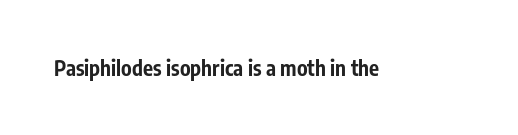
The letterforms sit shoulder to shoulder at normal distance. These lines were composed using upright roman letters. Check the space under the baseline: it is left empty. The sample has been set heavy, in full bold.
